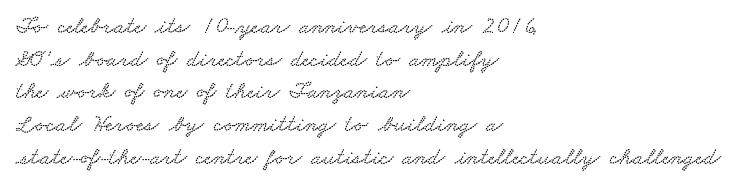
The image shows 24 px text type; set left-aligned, normal line spacing (1.36x), normal letter spacing, not underlined.
